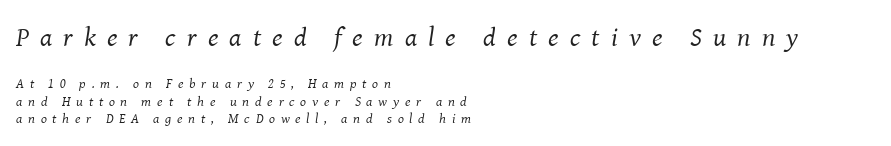
Weight: in the light-to-regular range. Alignment: flush left. The letters are slanted; this is an italic face. The tracking reads as deliberately expanded to a designer's eye.
